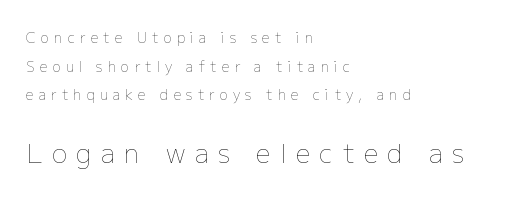
{"italic": "no", "bold": "no", "underline": "no", "align": "left", "line_spacing": "loose", "line_spacing_ratio": 2.04, "letter_spacing": "wide", "letter_spacing_em": 0.36, "larger_block": "second", "size_ratio": 1.86, "glyph_px": 26}
